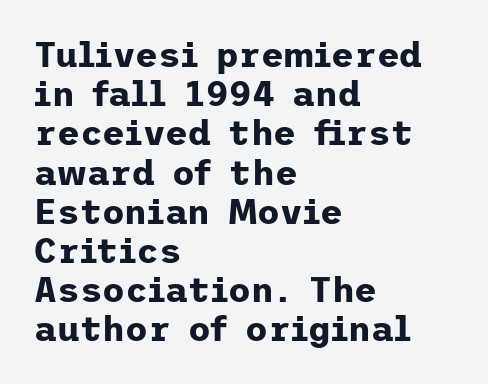
Q: Is the text bold? A: Yes.
Q: Is the text italic (slanted)? A: No, it is upright.
Q: Is the typeface a serif or a sans-serif typeface? A: Sans-serif.
Q: Is the text underlined? A: No.
Q: How is the paragraph aligned? A: Left-aligned.
Q: Is the spacing between letters normal or unusually wide? A: Normal.
Q: Is the spacing between lines tight, normal or loose? A: Tight.
Q: Width (condensed, normal, or wide)? A: Normal.
Q: Stroke contrast? A: Low.
Q: x-height? A: Medium.
